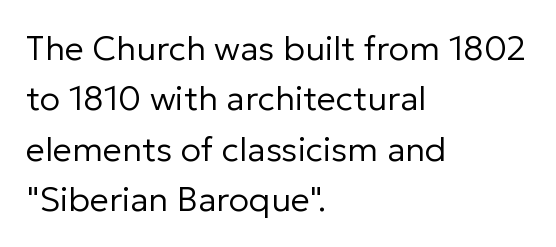
Q: Is the text bold? A: No.
Q: Is the text italic (slanted)? A: No, it is upright.
Q: Is the typeface a serif or a sans-serif typeface? A: Sans-serif.
Q: Is the text underlined? A: No.
Q: How is the paragraph aligned? A: Left-aligned.
Q: Is the spacing between letters normal or unusually wide? A: Normal.
Q: Is the spacing between lines tight, normal or loose? A: Normal.
Q: Width (condensed, normal, or wide)? A: Normal.
Q: Stroke contrast? A: Low.
Q: x-height? A: Medium.
Q: Monospaced? A: No.
